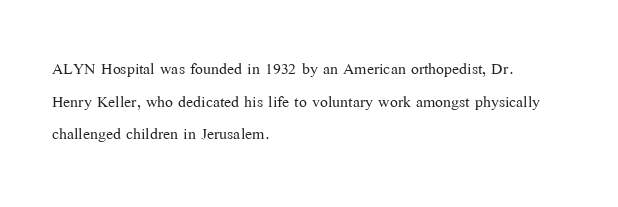
{"italic": "no", "bold": "no", "underline": "no", "align": "left", "line_spacing": "normal", "line_spacing_ratio": 1.55, "letter_spacing": "normal", "letter_spacing_em": 0.0, "glyph_px": 21}
